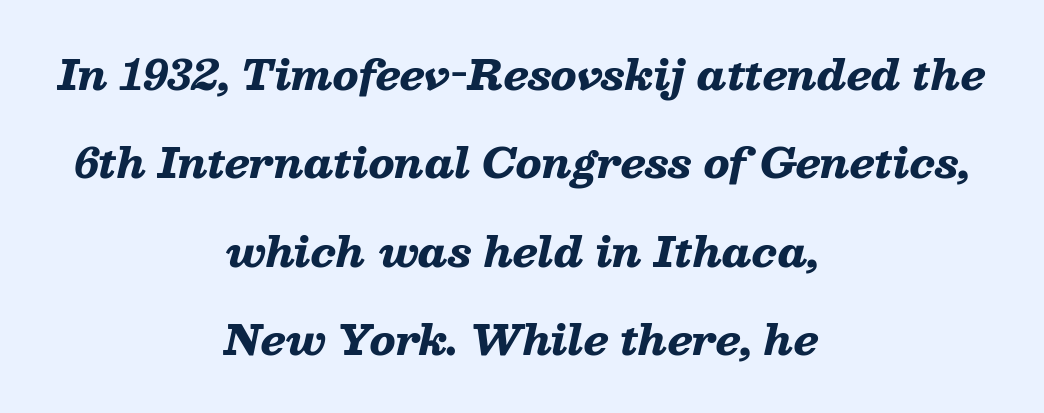
Every row of glyphs is offset so its center matches the block's center. How would I describe the line gaps? Wide and relaxed. Tall strokes in this sample are angled rather than plumb. The line texture is even and compact thanks to regular tracking. The baseline area is clear.
